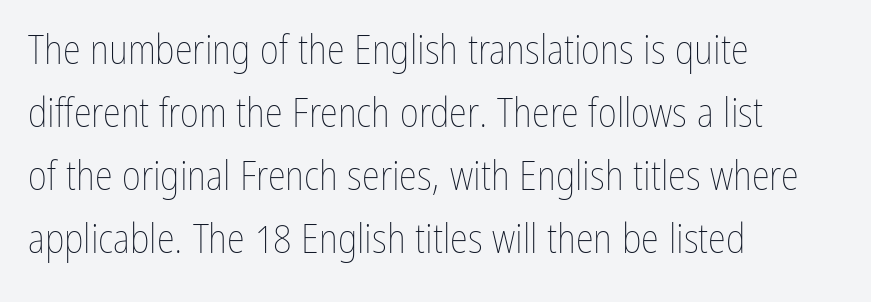
The image shows 41 px thin, condensed type, upright; set left-aligned, normal line spacing (1.54x), normal letter spacing, not underlined; low stroke contrast and a medium x-height.
